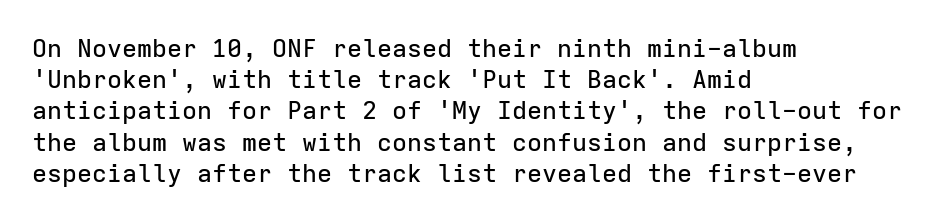
{"italic": "no", "underline": "no", "align": "left", "line_spacing": "normal", "line_spacing_ratio": 1.25, "letter_spacing": "normal", "letter_spacing_em": 0.0, "glyph_px": 25}
